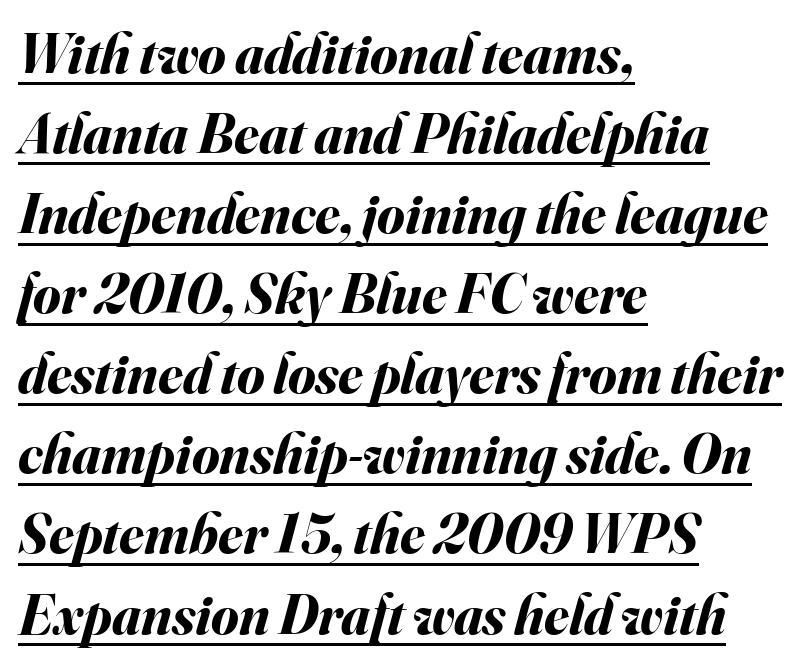
{"italic": "yes", "lean": "right", "slant_degrees": 16, "bold": "yes", "weight": "bold", "width": "normal", "stroke_contrast": "medium", "x_height": "small", "monospaced": "no", "underline": "yes", "align": "left", "line_spacing": "normal", "line_spacing_ratio": 1.43, "letter_spacing": "normal", "letter_spacing_em": 0.0, "glyph_px": 56}
